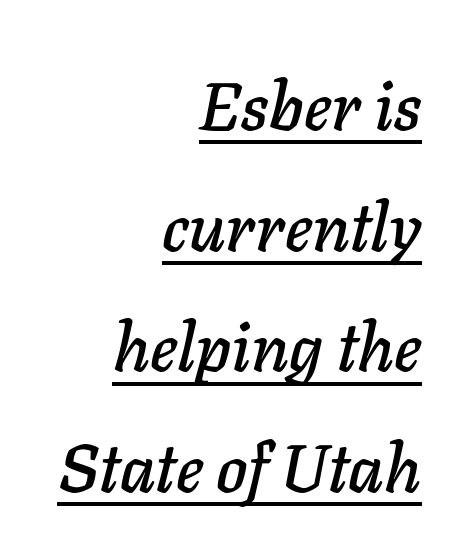
The image shows 67 px text type, italic (leaning right); set right-aligned, line spacing 1.8x, normal letter spacing, underlined; low stroke contrast and a medium x-height.
